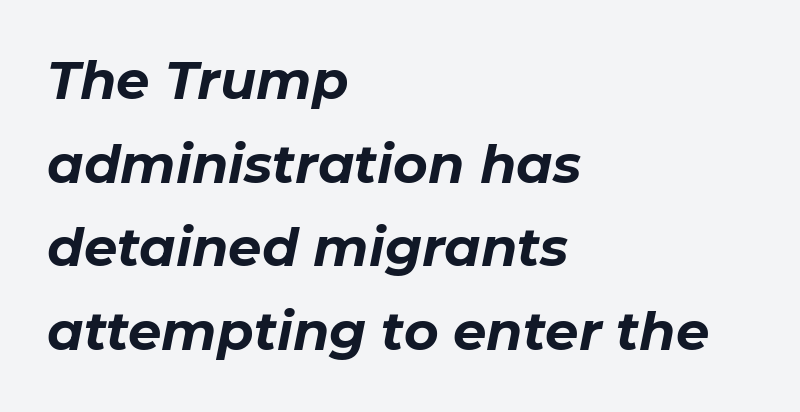
{"italic": "yes", "lean": "right", "slant_degrees": 11, "bold": "yes", "weight": "bold", "width": "normal", "stroke_contrast": "low", "x_height": "medium", "monospaced": "no", "underline": "no", "align": "left", "line_spacing": "normal", "line_spacing_ratio": 1.58, "letter_spacing": "normal", "letter_spacing_em": 0.0, "glyph_px": 53}
